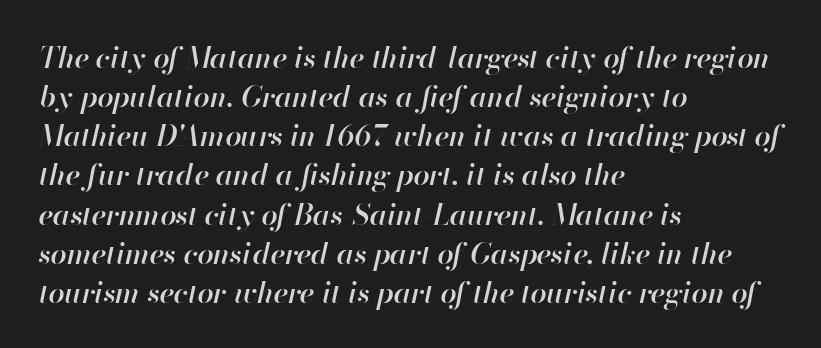
{"italic": "yes", "lean": "right", "slant_degrees": 13, "bold": "semi", "weight": "semibold", "width": "normal", "stroke_contrast": "high", "x_height": "small", "monospaced": "no", "underline": "no", "align": "left", "line_spacing": "normal", "line_spacing_ratio": 1.35, "letter_spacing": "normal", "letter_spacing_em": 0.0, "glyph_px": 29}
